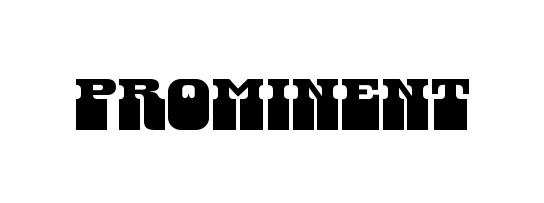
The image shows 71 px condensed sans-serif type; set normal letter spacing, not underlined; medium stroke contrast and a large x-height.
